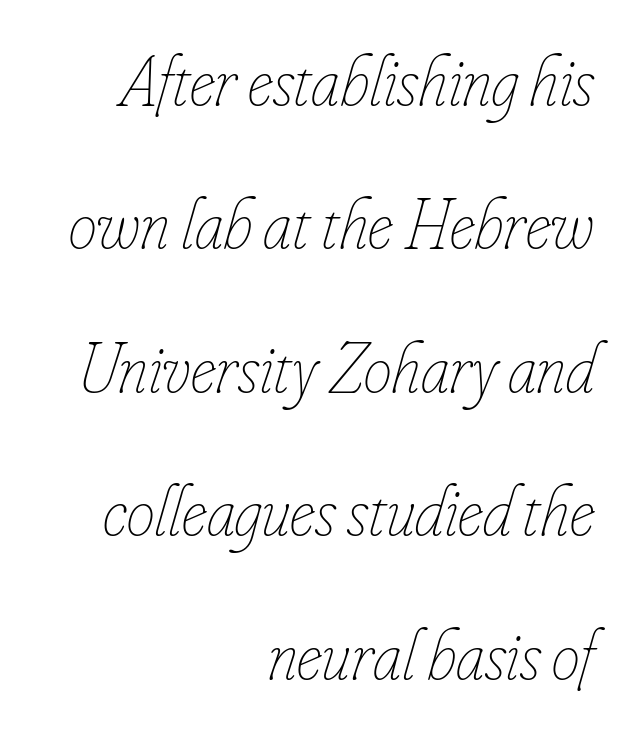
{"italic": "yes", "lean": "right", "slant_degrees": 16, "bold": "no", "weight": "thin", "width": "condensed", "stroke_contrast": "low", "x_height": "small", "monospaced": "no", "underline": "no", "align": "right", "line_spacing": "loose", "line_spacing_ratio": 2.02, "letter_spacing": "normal", "letter_spacing_em": 0.0, "glyph_px": 71}
